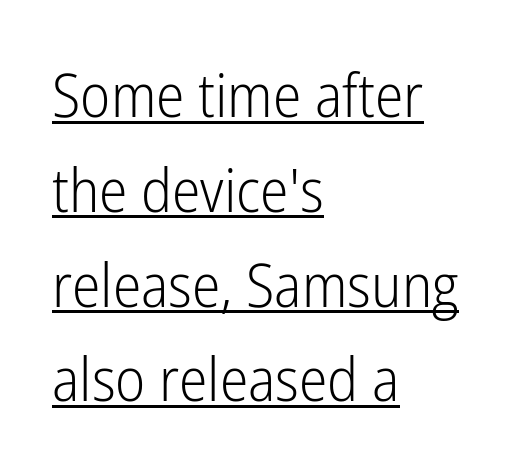
Notice how the stems are strictly vertical — no italics here. Does a line run under the words? Yes, clearly. Bold? No — there's no thickening of the strokes. The rendering uses a moderate line-height, typical for paragraphs.
